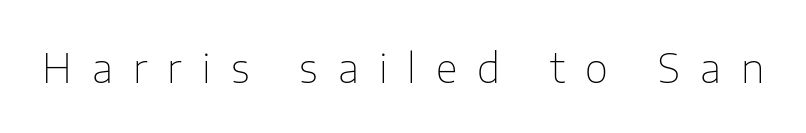
Q: Is the text bold? A: No.
Q: Is the text italic (slanted)? A: No, it is upright.
Q: Is the typeface a serif or a sans-serif typeface? A: Sans-serif.
Q: Is the text underlined? A: No.
Q: Is the spacing between letters normal or unusually wide? A: Unusually wide.
Q: Width (condensed, normal, or wide)? A: Normal.
Q: Stroke contrast? A: Low.
Q: x-height? A: Medium.
Q: Monospaced? A: No.
